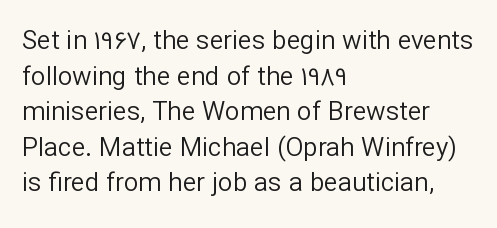
The line texture is even and compact thanks to regular tracking. Honestly, the row spacing looks completely unremarkable. Every row of glyphs begins at an identical x-position on the left. The letters stand straight up with perfectly vertical stems. Stroke thickness stays within the range of a standard reading face or lighter. Unmarked baselines from the first word to the last.
